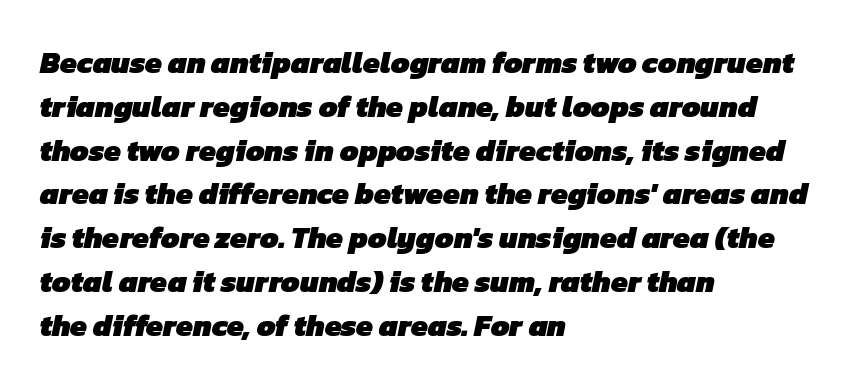
{"serif": "no", "bold": "yes", "weight": "heavy", "width": "normal", "stroke_contrast": "low", "x_height": "medium", "monospaced": "no", "underline": "no", "align": "left", "line_spacing": "normal", "line_spacing_ratio": 1.46, "letter_spacing": "normal", "letter_spacing_em": 0.0, "glyph_px": 30}
